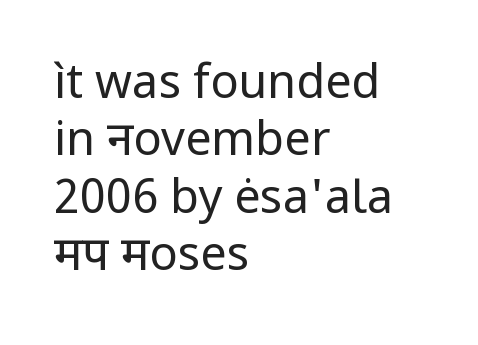
The image shows 47 px regular-weight sans-serif type, upright; set left-aligned, line spacing 1.22x, normal letter spacing, not underlined; low stroke contrast and a medium x-height.
